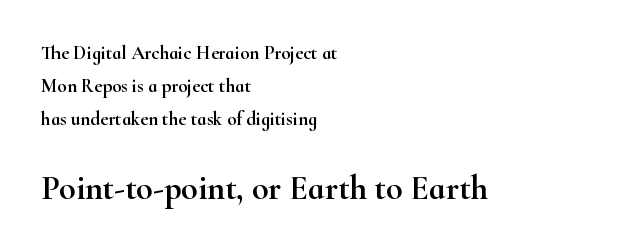
Q: Is the text italic (slanted)? A: No, it is upright.
Q: Is the typeface a serif or a sans-serif typeface? A: Serif.
Q: Is the text underlined? A: No.
Q: How is the paragraph aligned? A: Left-aligned.
Q: Is the spacing between letters normal or unusually wide? A: Normal.
Q: Which block of text is set in a larger size, the first (top) or the second (bottom)? A: The second (bottom) one.
Q: Width (condensed, normal, or wide)? A: Wide.
Q: Stroke contrast? A: High.
Q: x-height? A: Small.
Q: Monospaced? A: No.
